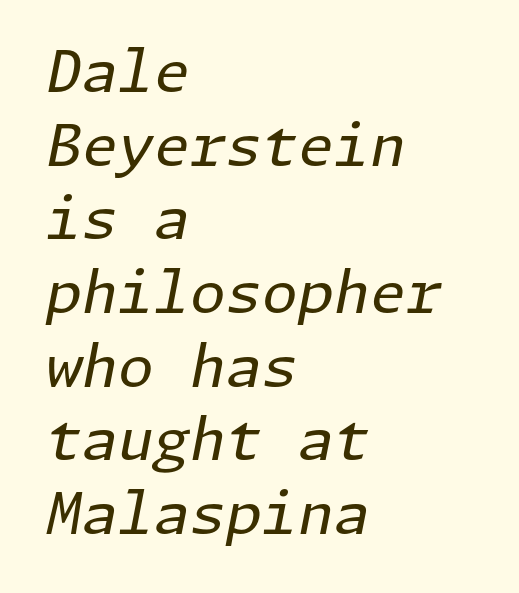
Looking at the ascenders, they clearly lean. A quiet, ordinary-to-light weight characterises the typeface. Rule under the text: the space is simply empty. Inter-character spacing is left at the font's built-in metrics. A classic flush-left, rag-right setting is used for this passage. The block of text has a typical density, with ordinary space between rows.
